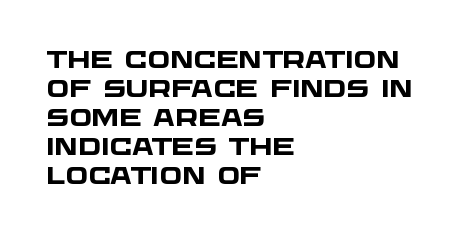
Q: Is the text bold? A: Yes.
Q: Is the text underlined? A: No.
Q: How is the paragraph aligned? A: Left-aligned.
Q: Is the spacing between letters normal or unusually wide? A: Normal.
